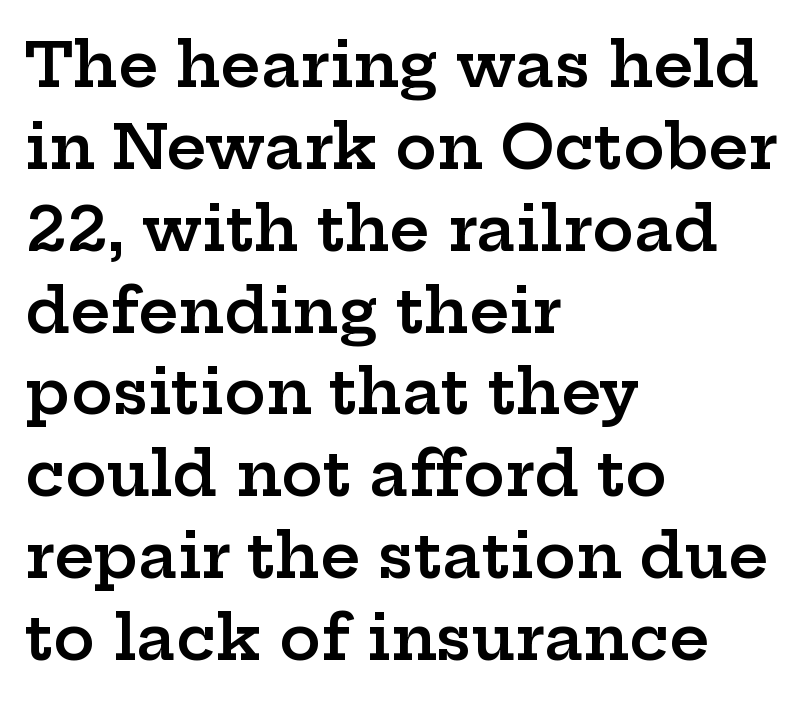
The image shows 62 px semibold, wide serif type, upright; set left-aligned, normal line spacing (1.32x), normal letter spacing, not underlined; low stroke contrast and a medium x-height.
